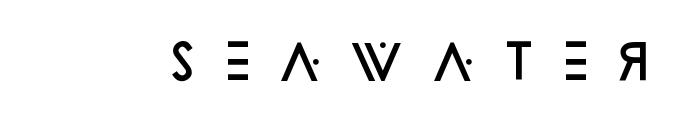
Q: Is the text bold? A: Semi-bold.
Q: Is the text italic (slanted)? A: No, it is upright.
Q: Is the typeface a serif or a sans-serif typeface? A: Sans-serif.
Q: Is the text underlined? A: No.
Q: Is the spacing between letters normal or unusually wide? A: Unusually wide.
Q: Width (condensed, normal, or wide)? A: Normal.
Q: Stroke contrast? A: Low.
Q: x-height? A: Large.
Q: Monospaced? A: No.
